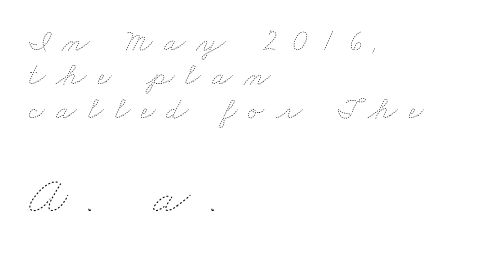
The image shows 54 px thin, wide type; set left-aligned, tight line spacing (1.09x), unusually wide letter spacing (+0.36 em), not underlined; the second (bottom) block is 1.74x larger; low stroke contrast and a small x-height.
